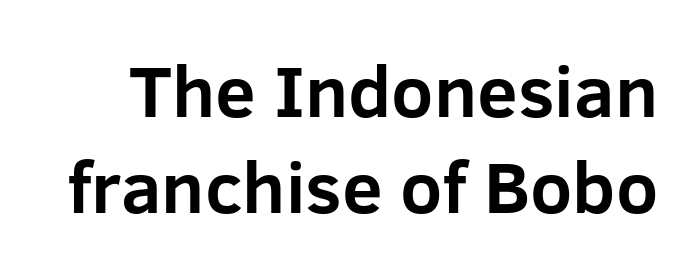
{"serif": "no", "italic": "no", "bold": "yes", "weight": "bold", "width": "normal", "stroke_contrast": "low", "x_height": "medium", "monospaced": "no", "underline": "no", "line_spacing": "normal", "line_spacing_ratio": 1.31, "letter_spacing": "normal", "letter_spacing_em": 0.0, "glyph_px": 73}
